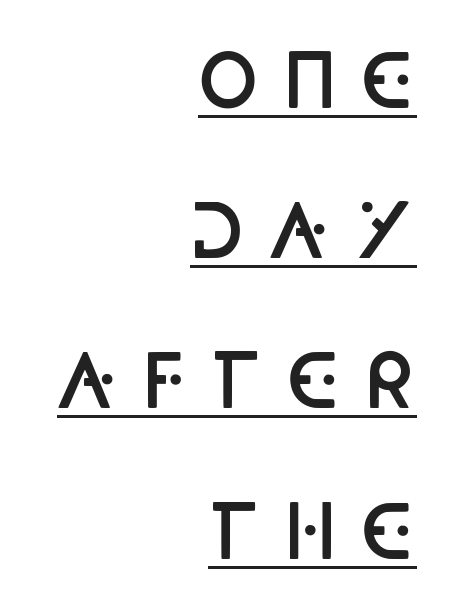
The image shows 74 px semibold, condensed sans-serif type, upright; set right-aligned, loose line spacing (2.03x), unusually wide letter spacing (+0.3 em), underlined; low stroke contrast and a large x-height.
